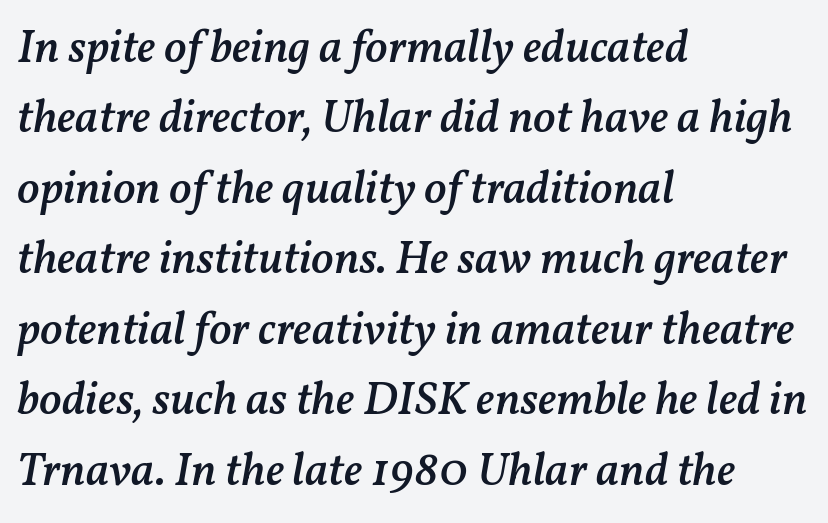
Q: Is the text bold? A: Semi-bold.
Q: Is the text italic (slanted)? A: Yes, it leans right by about 11 degrees.
Q: Is the text underlined? A: No.
Q: How is the paragraph aligned? A: Left-aligned.
Q: Is the spacing between letters normal or unusually wide? A: Normal.
Q: Is the spacing between lines tight, normal or loose? A: Normal.
Q: Width (condensed, normal, or wide)? A: Normal.
Q: Stroke contrast? A: Medium.
Q: x-height? A: Medium.
Q: Monospaced? A: No.
